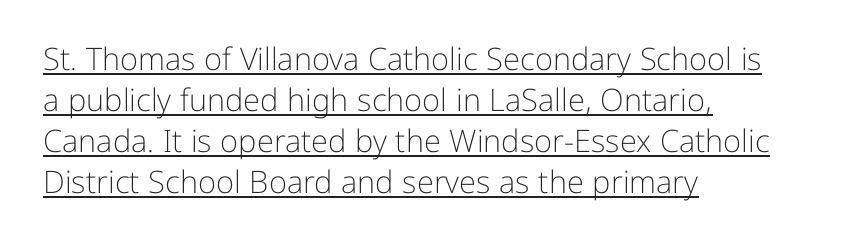
The image shows 31 px light sans-serif type, upright; set left-aligned, normal line spacing (1.32x), normal letter spacing, underlined; low stroke contrast and a medium x-height.
